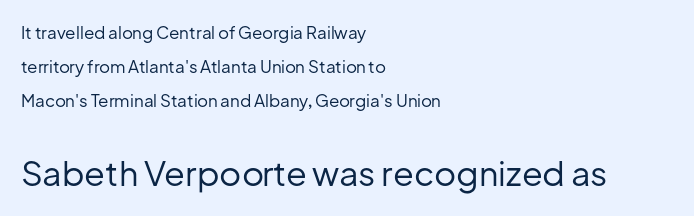
Observe the ordinary spacing: letters are neighbours, not strangers. Is the block centered? No — it sits flush against the left margin. Nothing heavy about these letters — not bold at all. The letters stand straight up with perfectly vertical stems. Larger block? The one below; the one above is distinctly smaller.
